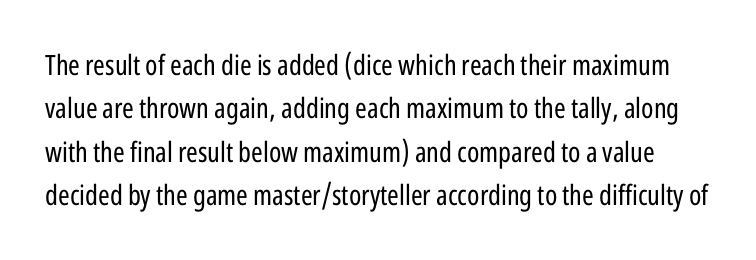
The image shows 28 px regular-weight, condensed sans-serif type, upright; set normal line spacing (1.55x), normal letter spacing, not underlined; low stroke contrast and a medium x-height.
